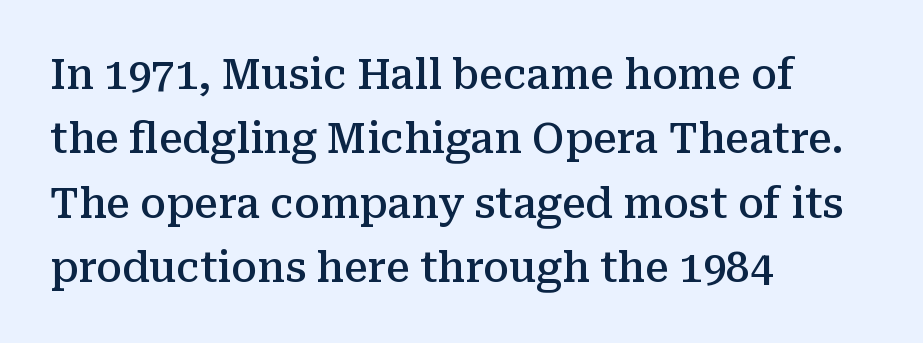
Q: Is the text bold? A: Semi-bold.
Q: Is the text italic (slanted)? A: No, it is upright.
Q: Is the typeface a serif or a sans-serif typeface? A: Serif.
Q: Is the text underlined? A: No.
Q: How is the paragraph aligned? A: Left-aligned.
Q: Is the spacing between letters normal or unusually wide? A: Normal.
Q: Is the spacing between lines tight, normal or loose? A: Normal.
Q: Width (condensed, normal, or wide)? A: Normal.
Q: Stroke contrast? A: Medium.
Q: x-height? A: Medium.
Q: Monospaced? A: No.
